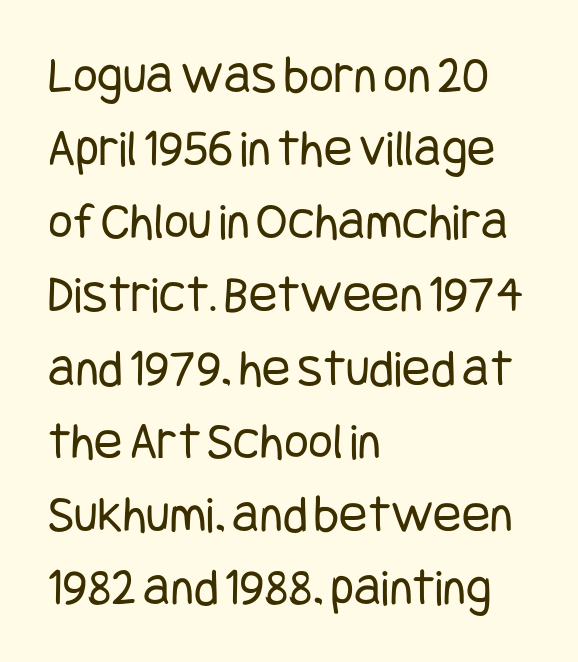
If you drew a ruler down the left edge, every line would touch it. The lettering stays uniformly vertical, giving the passage a roman look. The designer went with a sans here, leaving each stem footless. The area under the type is left untouched. Bold? No — there's no thickening of the strokes.
